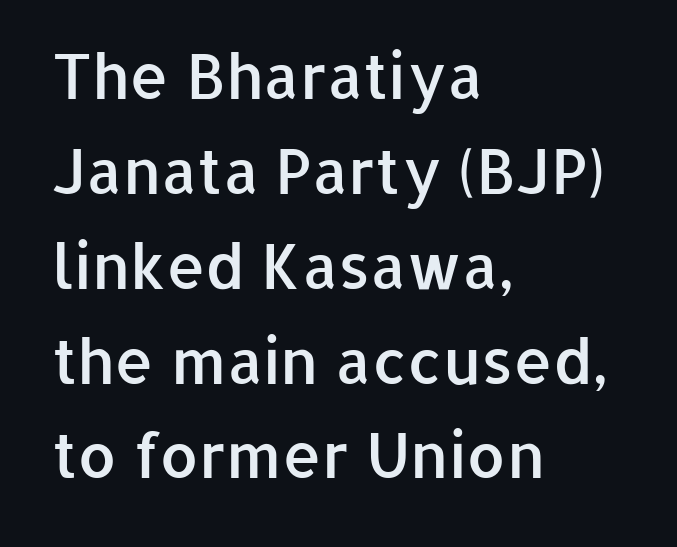
{"serif": "no", "italic": "no", "bold": "semi", "weight": "semibold", "width": "normal", "stroke_contrast": "low", "x_height": "medium", "monospaced": "no", "underline": "no", "align": "left", "line_spacing": "normal", "line_spacing_ratio": 1.53, "letter_spacing": "normal", "letter_spacing_em": 0.0, "glyph_px": 62}
